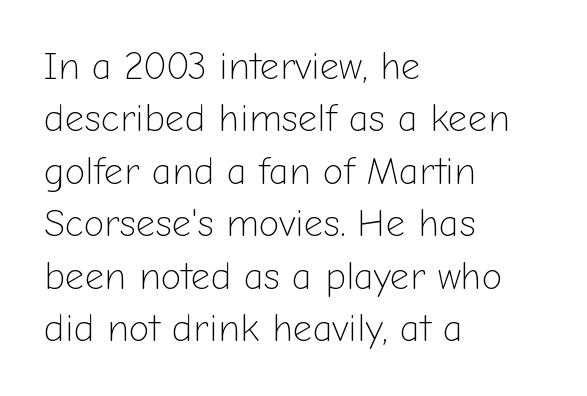
The image shows 38 px light sans-serif type, upright; set left-aligned, normal line spacing (1.38x), normal letter spacing, not underlined; low stroke contrast and a medium x-height.
